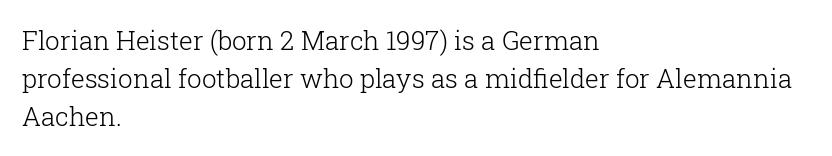
Visually the block forms a straight wall on the left and a jagged coastline on the right. Caption: standard tracking, unaltered. The type sits square on the baseline with zero lean. Weight: not bold — regular or lighter.
